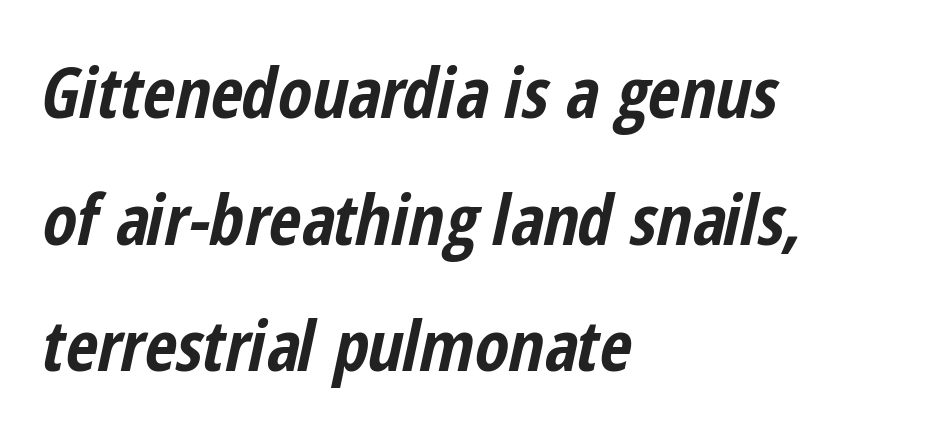
Q: Is the text bold? A: Yes.
Q: Is the text italic (slanted)? A: Yes, it leans right by about 12 degrees.
Q: Is the text underlined? A: No.
Q: How is the paragraph aligned? A: Left-aligned.
Q: Is the spacing between letters normal or unusually wide? A: Normal.
Q: Width (condensed, normal, or wide)? A: Condensed.
Q: Stroke contrast? A: Low.
Q: x-height? A: Medium.
Q: Monospaced? A: No.
